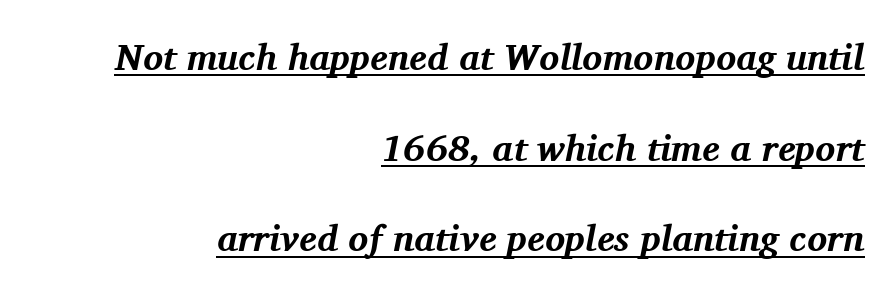
Does the weight exceed regular? Yes, all the way to bold. The face used here is proportionally spaced, like ordinary book or web type. These lines were composed using italics. This sample trades compactness for vertical openness between lines.
